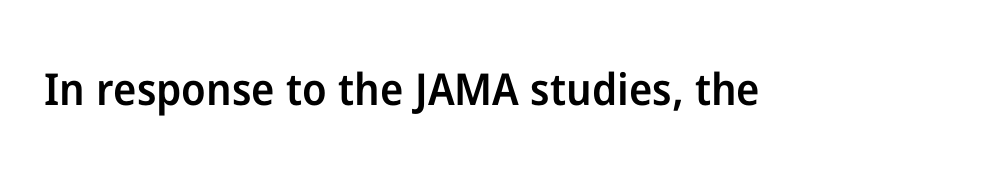
{"serif": "no", "italic": "no", "bold": "semi", "weight": "semibold", "width": "normal", "stroke_contrast": "low", "x_height": "medium", "monospaced": "no", "underline": "no", "letter_spacing": "normal", "letter_spacing_em": 0.0, "glyph_px": 44}
